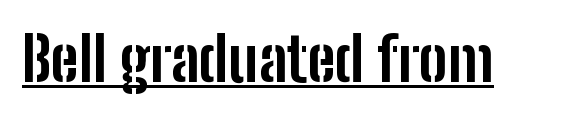
The image shows 60 px bold, condensed sans-serif type, upright; set normal letter spacing, underlined; low stroke contrast and a medium x-height.
